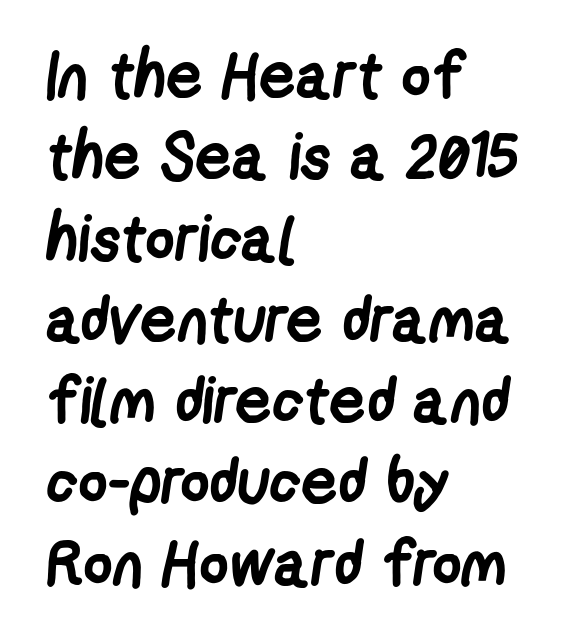
{"serif": "no", "bold": "yes", "weight": "semibold", "width": "condensed", "stroke_contrast": "low", "x_height": "medium", "monospaced": "no", "underline": "no", "align": "left", "line_spacing": "normal", "line_spacing_ratio": 1.27, "letter_spacing": "normal", "letter_spacing_em": 0.0, "glyph_px": 64}
